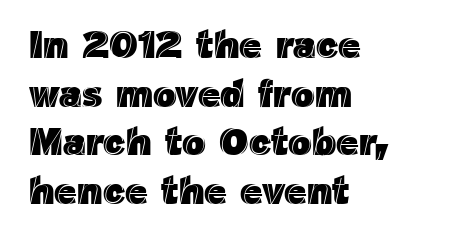
The image shows 39 px text type, upright; set left-aligned, normal line spacing (1.25x), normal letter spacing, not underlined; a medium x-height.
